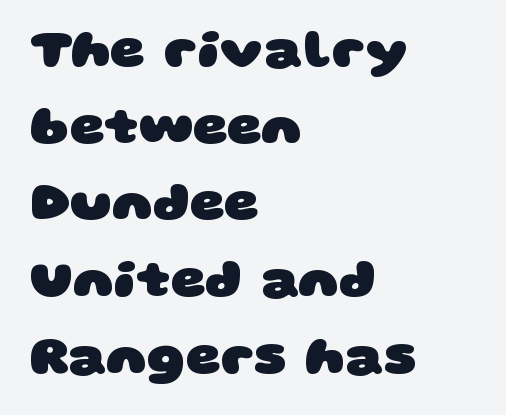
{"serif": "no", "bold": "yes", "weight": "heavy", "width": "wide", "stroke_contrast": "low", "x_height": "large", "monospaced": "no", "underline": "no", "align": "left", "line_spacing": "normal", "line_spacing_ratio": 1.42, "letter_spacing": "normal", "letter_spacing_em": 0.0, "glyph_px": 54}
